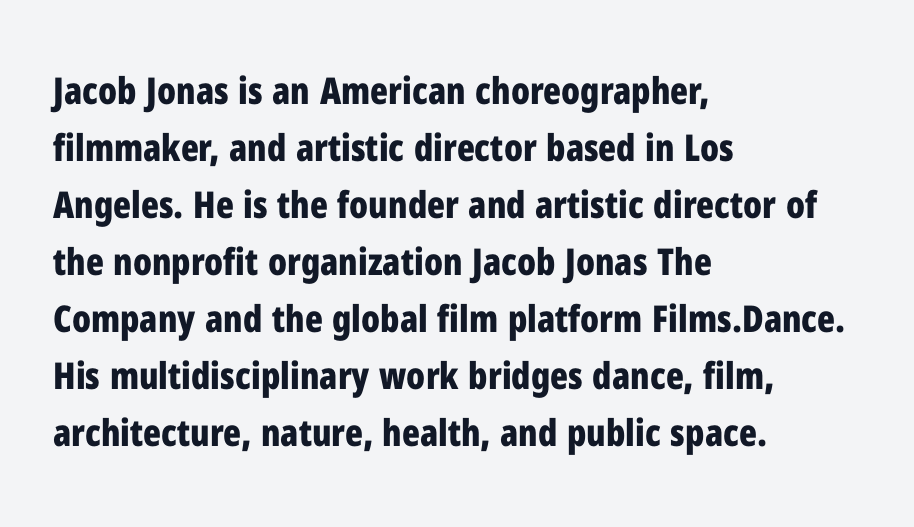
{"serif": "no", "italic": "no", "bold": "yes", "weight": "bold", "width": "condensed", "stroke_contrast": "low", "x_height": "medium", "monospaced": "no", "underline": "no", "align": "left", "line_spacing": "normal", "line_spacing_ratio": 1.54, "letter_spacing": "normal", "letter_spacing_em": 0.0, "glyph_px": 37}
